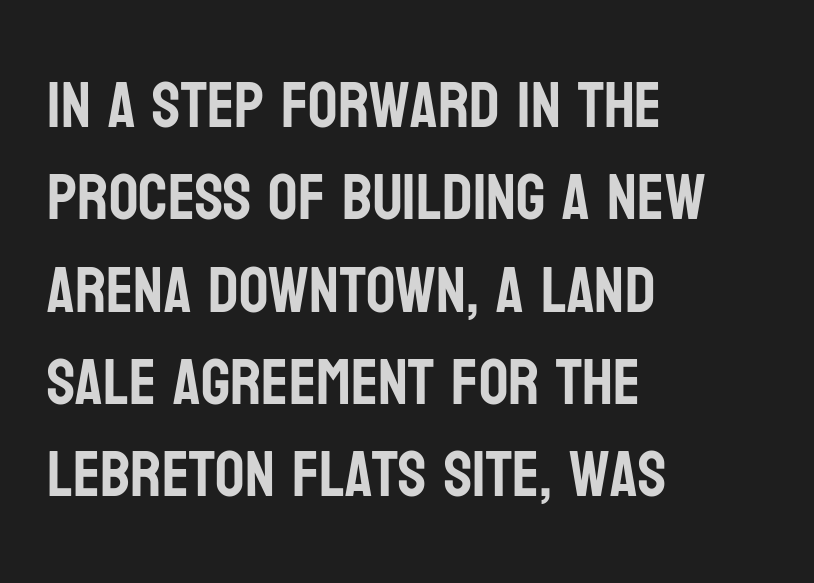
The image shows 65 px condensed sans-serif type, upright; set left-aligned, normal line spacing (1.42x), normal letter spacing, not underlined; low stroke contrast and a large x-height.
